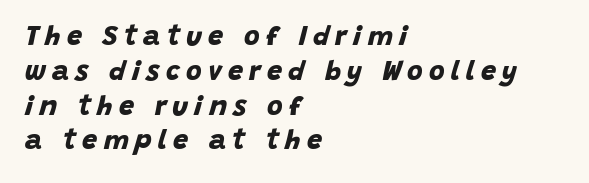
Q: Is the text bold? A: Yes.
Q: Is the text underlined? A: No.
Q: How is the paragraph aligned? A: Left-aligned.
Q: Is the spacing between letters normal or unusually wide? A: Unusually wide.
Q: Is the spacing between lines tight, normal or loose? A: Normal.
